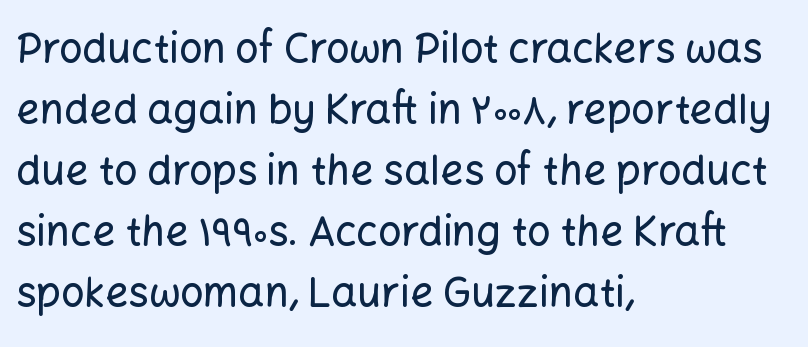
Rendered with straight, roman letterforms. Anything drawn beneath the words? Only blank space. Vertical spacing — default. The typesetter chose a ragged-right arrangement here.
